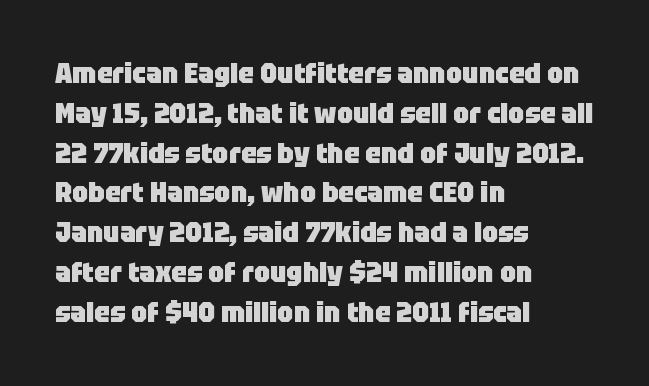
{"serif": "no", "italic": "no", "bold": "yes", "weight": "heavy", "width": "normal", "stroke_contrast": "low", "x_height": "large", "monospaced": "no", "underline": "no", "align": "left", "line_spacing": "normal", "line_spacing_ratio": 1.42, "letter_spacing": "normal", "letter_spacing_em": 0.0, "glyph_px": 28}
